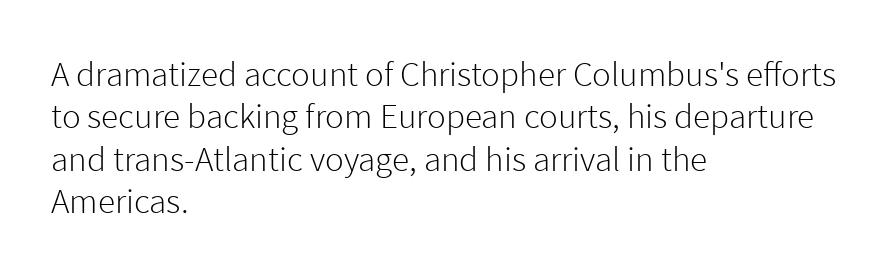
Each letter keeps its own natural width here, so spacing adapts to shape. Horizontal alignment here is leftward, the default for most running prose. The passage shown is typeset with a sans-serif family. No letter is thick-stroked: the sample isn't bold. The specimen reads as upright at a glance. Descenders hang freely into open space.
